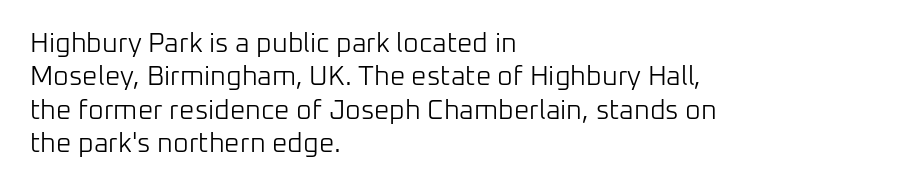
{"italic": "no", "bold": "no", "underline": "no", "align": "left", "line_spacing_ratio": 1.24, "letter_spacing": "normal", "letter_spacing_em": 0.0, "glyph_px": 27}
